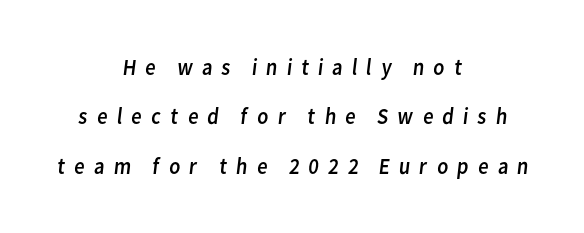
Q: Is the text bold? A: No.
Q: Is the text underlined? A: No.
Q: How is the paragraph aligned? A: Centered.
Q: Is the spacing between letters normal or unusually wide? A: Unusually wide.
Q: Is the spacing between lines tight, normal or loose? A: Loose.
